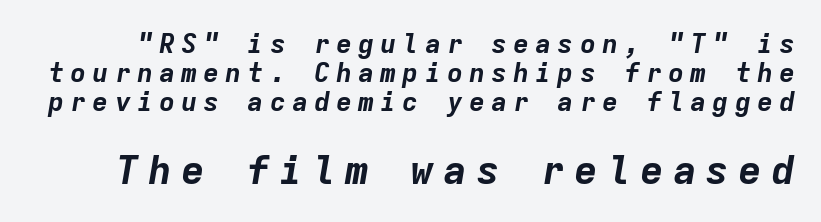
The image shows 40 px bold type, italic (leaning right), monospaced; set tight line spacing (1.07x), unusually wide letter spacing (+0.22 em), not underlined; the second (bottom) block is 1.48x larger; low stroke contrast and a medium x-height.
